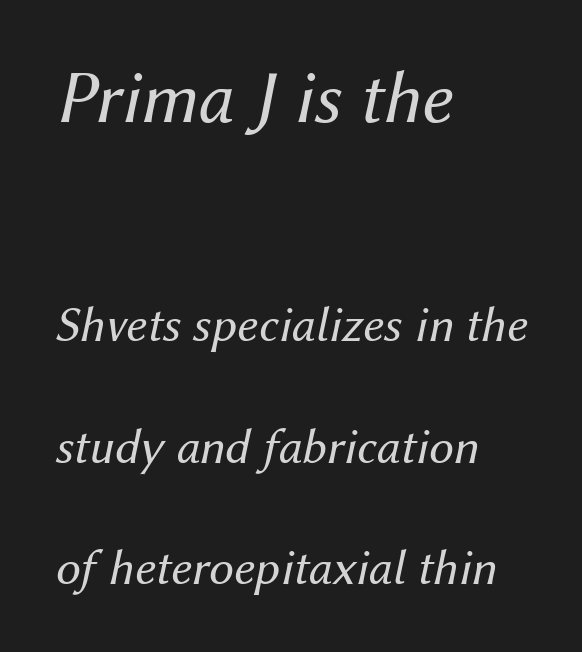
The image shows 75 px regular-weight type, italic (leaning right); set left-aligned, loose line spacing (2.43x), normal letter spacing, not underlined; the first (top) block is 1.5x larger; medium stroke contrast and a medium x-height.
